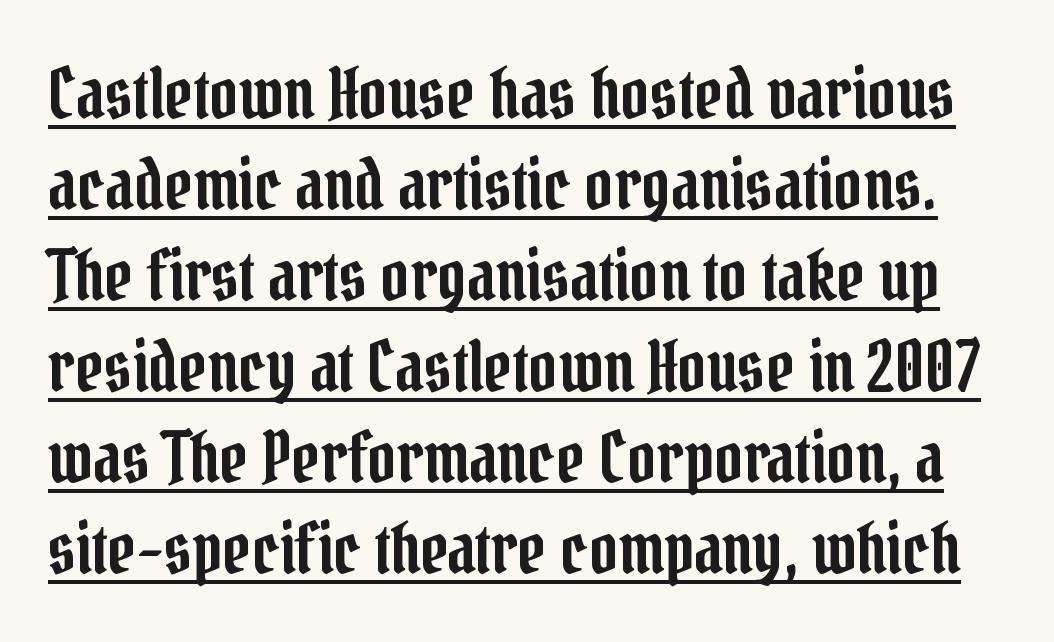
Somebody hit Ctrl+U on this one — the words are underlined. Vertical strokes here are truly vertical. Characters follow at the spacing the type designer built in. Serif or sans? Serif — the stroke terminals have little feet.
